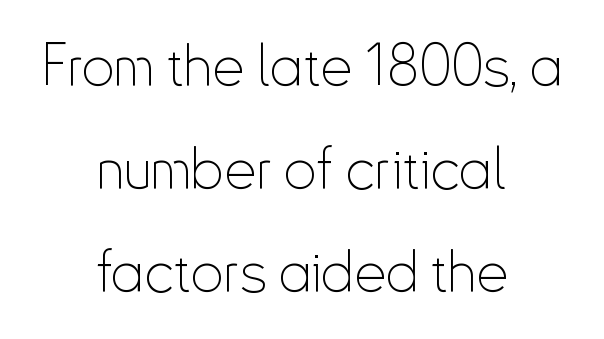
Q: Is the text bold? A: No.
Q: Is the text italic (slanted)? A: No, it is upright.
Q: Is the typeface a serif or a sans-serif typeface? A: Sans-serif.
Q: Is the text underlined? A: No.
Q: How is the paragraph aligned? A: Centered.
Q: Is the spacing between letters normal or unusually wide? A: Normal.
Q: Width (condensed, normal, or wide)? A: Condensed.
Q: Stroke contrast? A: Low.
Q: x-height? A: Small.
Q: Monospaced? A: No.
